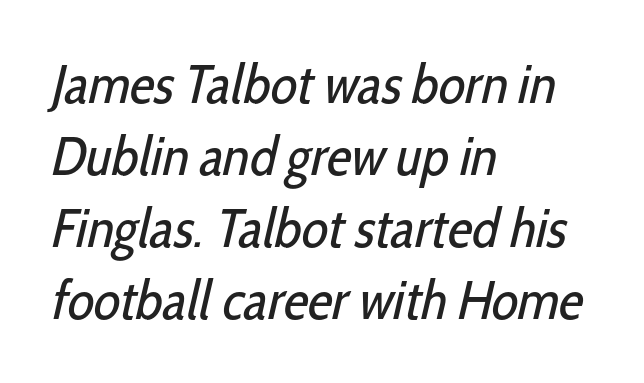
The image shows 55 px regular-weight, condensed sans-serif type; set left-aligned, normal line spacing (1.31x), normal letter spacing, not underlined; low stroke contrast and a medium x-height.
